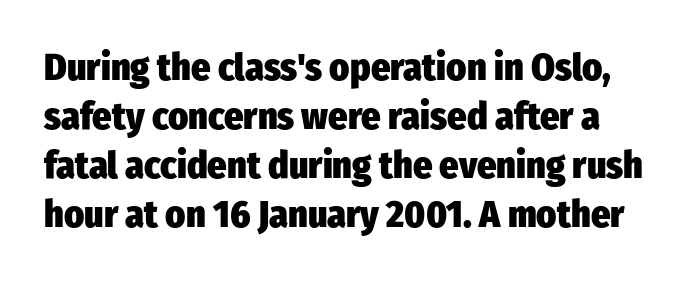
The image shows 38 px heavy, condensed sans-serif type, upright; set normal line spacing (1.29x), normal letter spacing, not underlined; low stroke contrast and a medium x-height.
